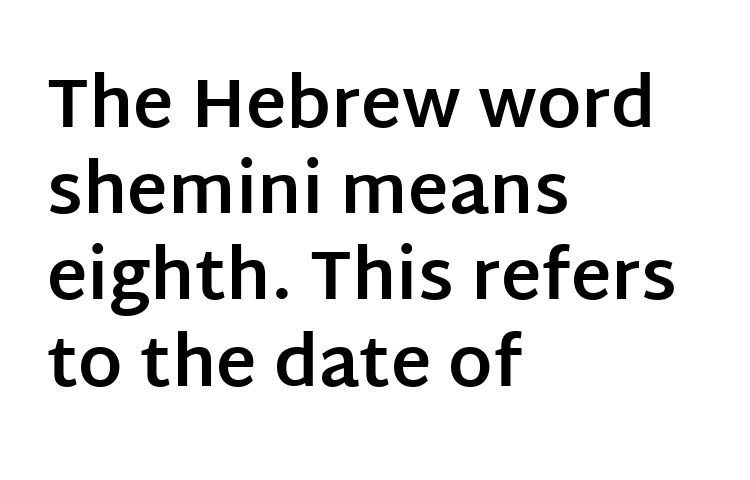
Q: Is the text bold? A: Yes.
Q: Is the text italic (slanted)? A: No, it is upright.
Q: Is the typeface a serif or a sans-serif typeface? A: Sans-serif.
Q: Is the text underlined? A: No.
Q: How is the paragraph aligned? A: Left-aligned.
Q: Is the spacing between letters normal or unusually wide? A: Normal.
Q: Is the spacing between lines tight, normal or loose? A: Normal.
Q: Width (condensed, normal, or wide)? A: Normal.
Q: Stroke contrast? A: Low.
Q: x-height? A: Large.
Q: Monospaced? A: No.
